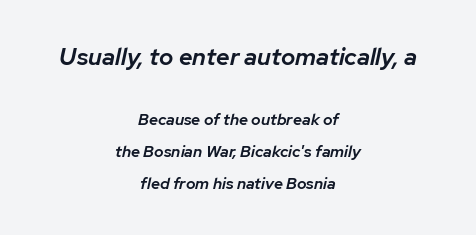
The image shows 24 px text type, italic (leaning right); set centered, loose line spacing (2.02x), normal letter spacing, not underlined; the first (top) block is 1.5x larger.
